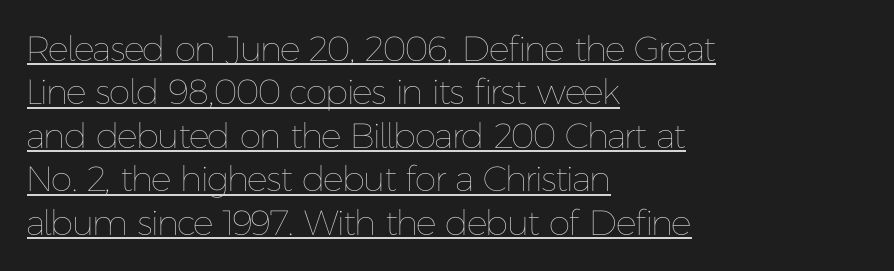
{"italic": "no", "bold": "no", "weight": "thin", "width": "normal", "stroke_contrast": "low", "x_height": "medium", "monospaced": "no", "underline": "yes", "align": "left", "line_spacing_ratio": 1.24, "letter_spacing": "normal", "letter_spacing_em": 0.0, "glyph_px": 35}
